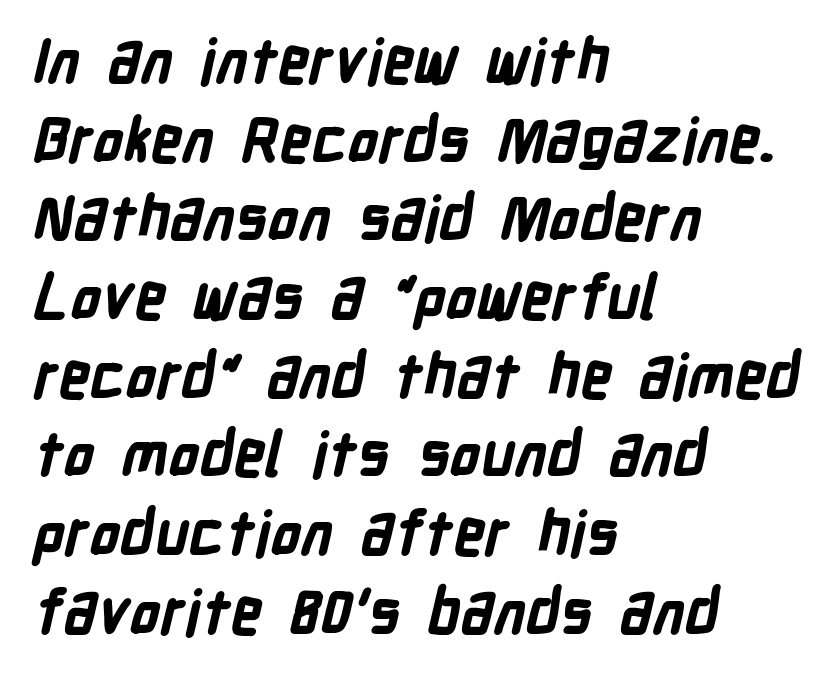
The image shows 61 px bold, condensed sans-serif type; set left-aligned, normal line spacing (1.29x), normal letter spacing, not underlined; low stroke contrast and a medium x-height.
